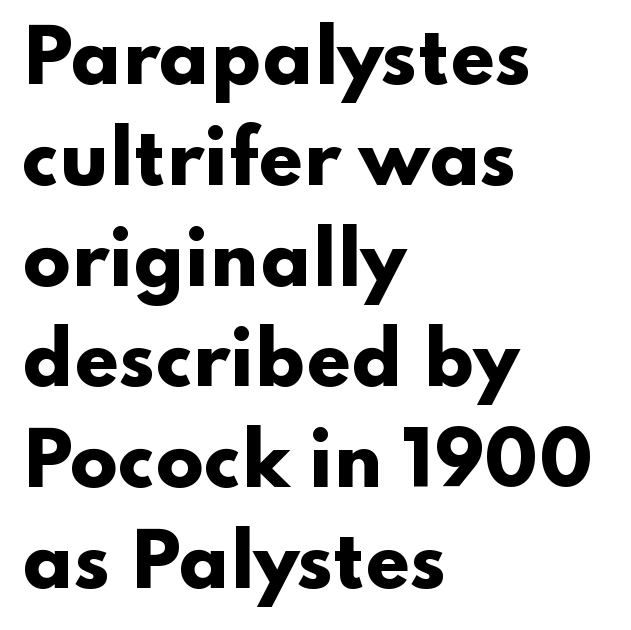
There is no visible air inserted between adjacent glyphs. This is the regular roman posture of the typeface. The passage shown is typed in a proportional face where columns would drift. No word sits above an underline. Is the type bold? Yes — the strokes are clearly thick and heavy. Is this a sans? Yes — the strokes have no serifs.
